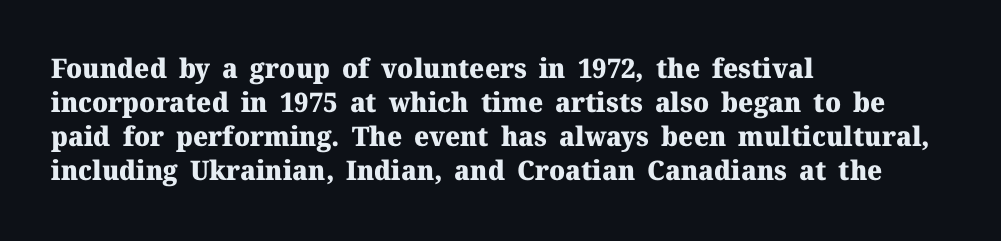
Q: Is the text bold? A: Yes.
Q: Is the text italic (slanted)? A: No, it is upright.
Q: Is the text underlined? A: No.
Q: How is the paragraph aligned? A: Left-aligned.
Q: Is the spacing between letters normal or unusually wide? A: Normal.
Q: Is the spacing between lines tight, normal or loose? A: Normal.
